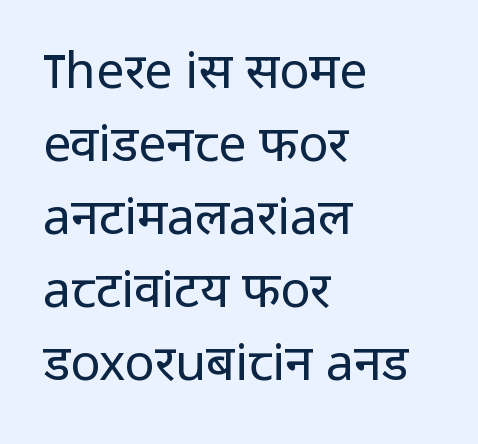
The lettering holds an erect, upright posture throughout. The rag falls on the right side of this text block. Does the type have serifs? No, each stem ends abruptly. Think of a printed novel: that variable character pitch is what you see here. Unbolded letterforms with no extra heft. Clear beneath every line of the passage.
